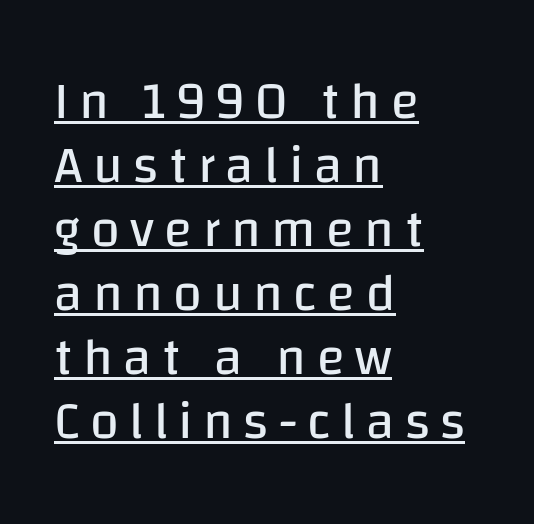
Q: Is the text bold? A: No.
Q: Is the text italic (slanted)? A: No, it is upright.
Q: Is the typeface a serif or a sans-serif typeface? A: Sans-serif.
Q: Is the text underlined? A: Yes.
Q: How is the paragraph aligned? A: Left-aligned.
Q: Is the spacing between letters normal or unusually wide? A: Unusually wide.
Q: Width (condensed, normal, or wide)? A: Normal.
Q: Stroke contrast? A: Low.
Q: x-height? A: Large.
Q: Monospaced? A: No.
